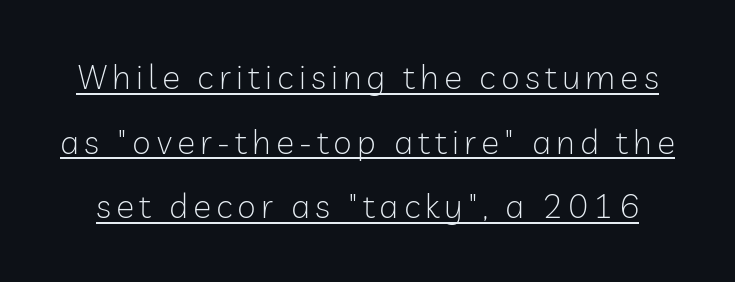
{"serif": "no", "italic": "no", "bold": "no", "weight": "light", "width": "normal", "stroke_contrast": "low", "x_height": "medium", "monospaced": "no", "underline": "yes", "line_spacing": "loose", "line_spacing_ratio": 1.9, "glyph_px": 34}
